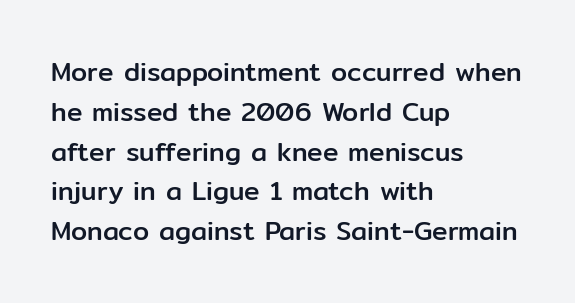
The image shows 26 px text type, upright; set left-aligned, normal line spacing (1.53x), normal letter spacing, not underlined.
